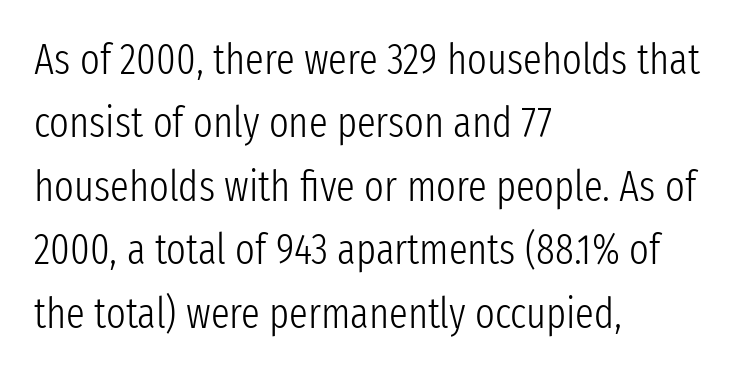
This reads as an unemphasized weight, regular at the heaviest. Line beginnings align vertically; line endings do not. The designer went with a sans here, leaving each stem footless. When letters stand straight like this, we call the style roman or upright. Does the leading feel generous? No, just average.
